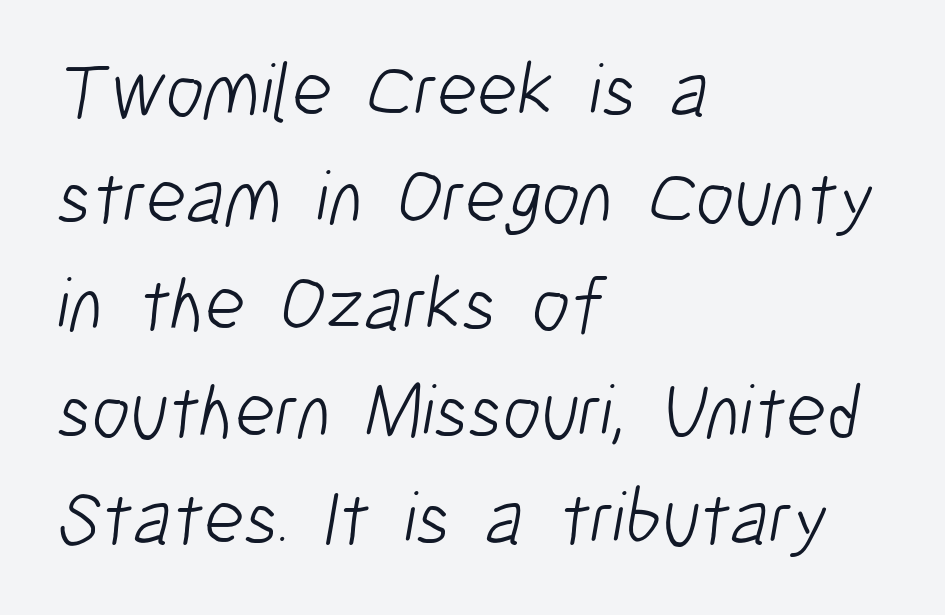
The image shows 77 px light, condensed sans-serif type; set left-aligned, normal line spacing (1.39x), normal letter spacing, not underlined; low stroke contrast and a medium x-height.
